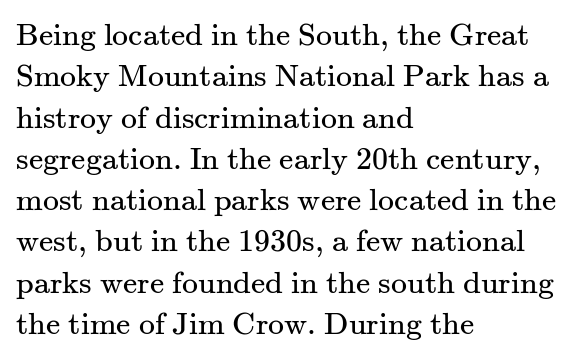
Little horizontal feet cap the strokes, marking this as serif type. The baseline area is clear. Character widths vary here, with narrow letters taking less room than wide ones. The designer left line spacing at the default. You could call the tracking neutral — neither tight nor loose. This is the regular roman posture of the typeface.
